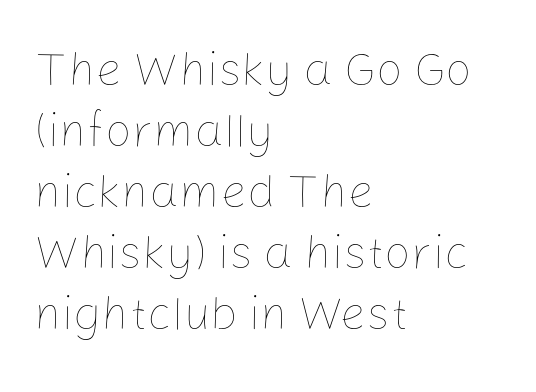
Q: Is the text bold? A: No.
Q: Is the text italic (slanted)? A: No, it is upright.
Q: Is the text underlined? A: No.
Q: How is the paragraph aligned? A: Left-aligned.
Q: Is the spacing between letters normal or unusually wide? A: Normal.
Q: Is the spacing between lines tight, normal or loose? A: Normal.
Q: Width (condensed, normal, or wide)? A: Normal.
Q: Stroke contrast? A: Low.
Q: x-height? A: Medium.
Q: Monospaced? A: No.
